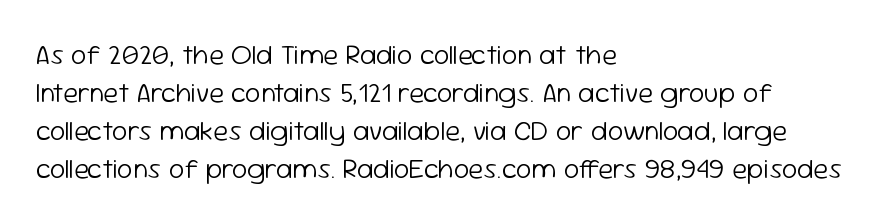
The type family on display is of the sans-serif kind. Stems here are at most as thick as an everyday book face. Which margin do the lines hug? The left one — the right edge is uneven. Looks like regular typesetting: each glyph gets only the width it needs. Reading down the column, the eye jumps a familiar distance to each next line. Observe the ordinary spacing: letters are neighbours, not strangers.
